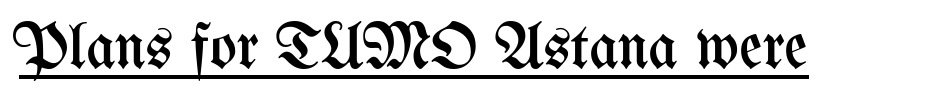
The image shows 64 px regular-weight, condensed type, upright; set normal letter spacing, underlined; medium stroke contrast and a medium x-height.
